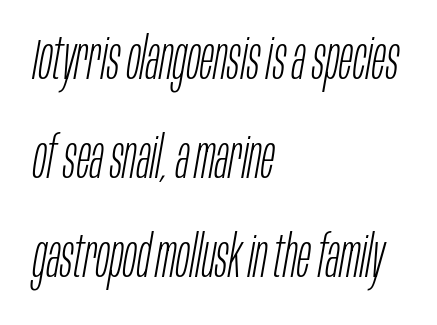
The image shows 57 px light, condensed type, italic (leaning right); set left-aligned, line spacing 1.74x, normal letter spacing, not underlined; low stroke contrast and a large x-height.
